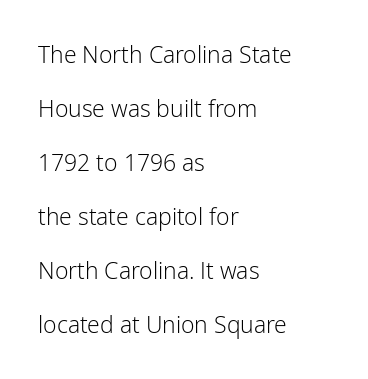
Decoration check: the copy has no underline. The tracking reads as untouched default to a designer's eye. Left-aligned paragraph, ragged on the right. This sample uses an upright cut, with every glyph sitting square on the baseline. No heavy texture on the line: the type isn't bold. Successive baselines arrive slowly, with a big drop between each.
